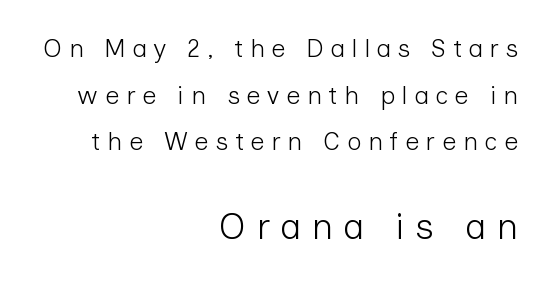
The image shows 37 px light sans-serif type, upright; set right-aligned, line spacing 1.87x, unusually wide letter spacing (+0.27 em), not underlined; the second (bottom) block is 1.48x larger; low stroke contrast and a medium x-height.
